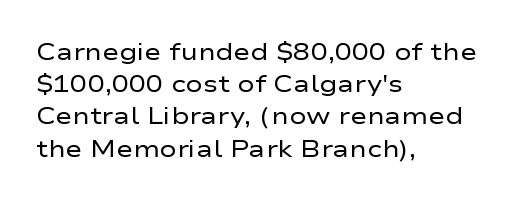
The image shows 23 px text type, upright; set left-aligned, normal line spacing (1.4x), normal letter spacing, not underlined.
